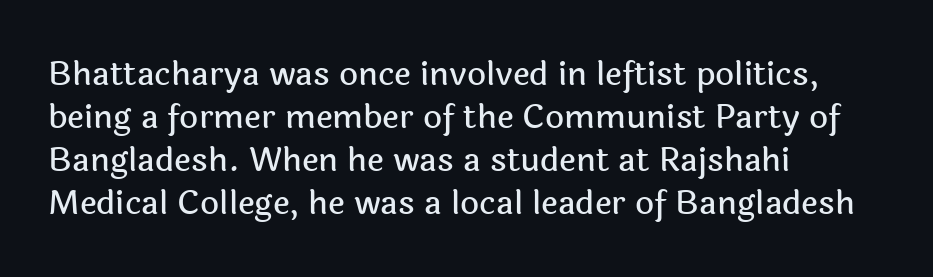
This sample is left-justified, so line endings fall wherever the words run out. Letter spacing: default. Does the type have serifs? No, each stem ends abruptly. Proportional: the letters do not fall into vertical columns. Whoever set this chose a conventional vertical rhythm.
